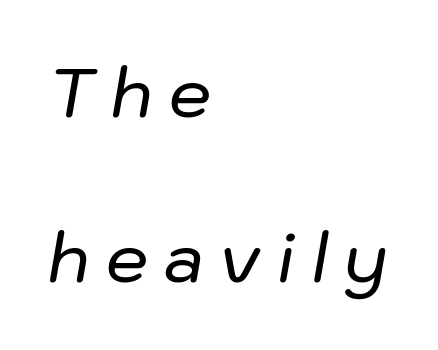
Lines of text with bare space underneath. The face used here is proportionally spaced, like ordinary book or web type. The tracking jumps out immediately: characters are airy and widely separated. The text carries the slant typical of an italic or oblique font. What's the leading like? Stretched, with rows far apart.
